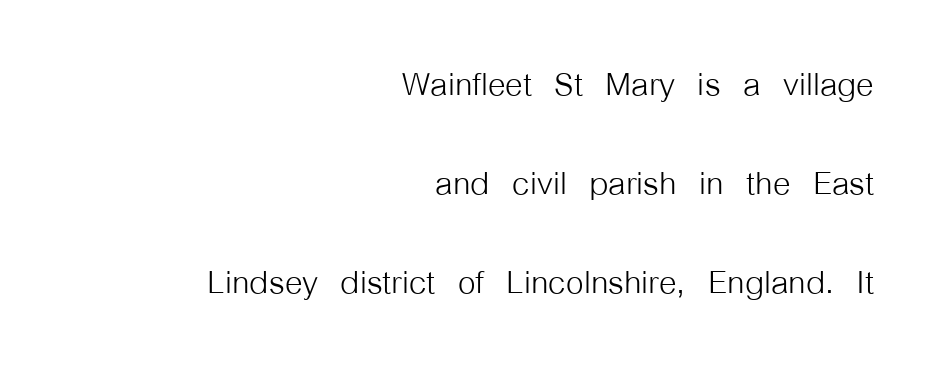
A typesetter would mark this as roman, not italic. The foot of each line stays bare and open. Every row of glyphs terminates at an identical x-position on the right. How would I describe the line gaps? Wide and relaxed. Stems here are at most as thick as an everyday book face.
